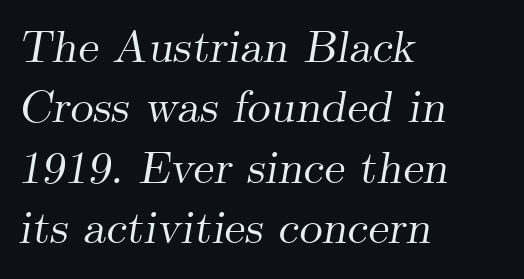
{"serif": "yes", "italic": "yes", "lean": "right", "slant_degrees": 9, "width": "normal", "stroke_contrast": "medium", "x_height": "small", "monospaced": "no", "underline": "no", "align": "left", "line_spacing": "normal", "line_spacing_ratio": 1.31, "letter_spacing": "normal", "letter_spacing_em": 0.0, "glyph_px": 46}
